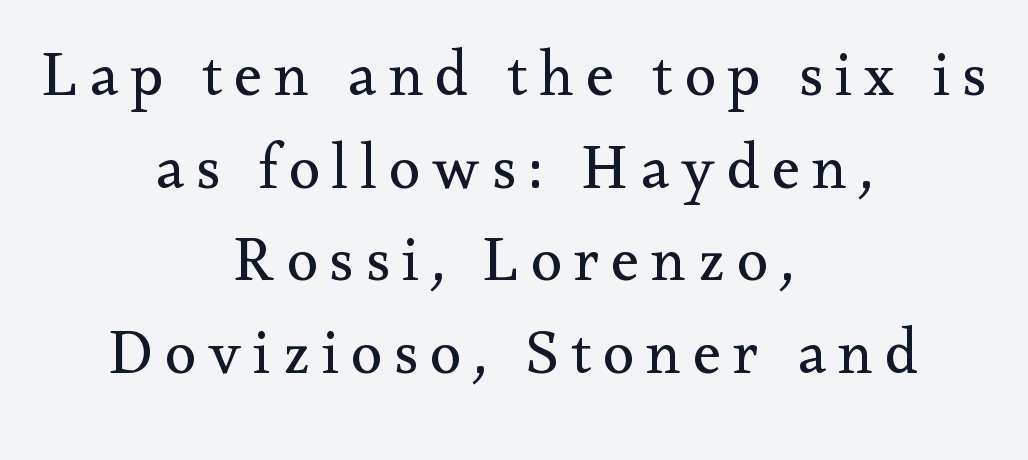
The image shows 63 px regular-weight serif type, upright; set centered, normal line spacing (1.47x), not underlined; medium stroke contrast and a small x-height.
